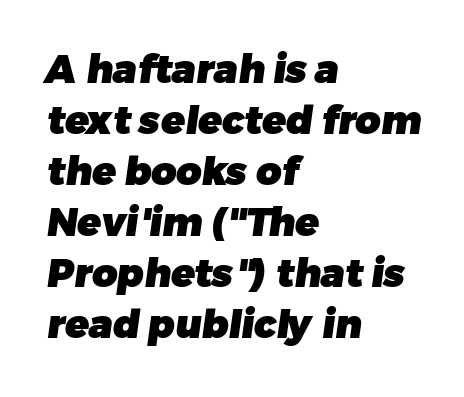
The image shows 39 px heavy sans-serif type; set left-aligned, normal line spacing (1.31x), normal letter spacing, not underlined; low stroke contrast and a medium x-height.
